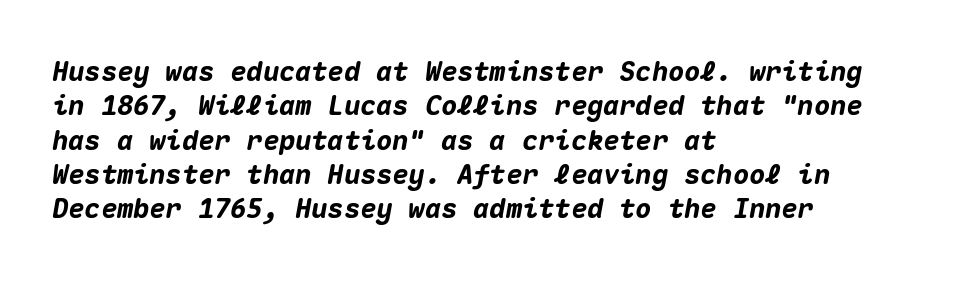
Q: Is the text bold? A: Yes.
Q: Is the text italic (slanted)? A: Yes, it leans right by about 10 degrees.
Q: Is the text underlined? A: No.
Q: How is the paragraph aligned? A: Left-aligned.
Q: Is the spacing between letters normal or unusually wide? A: Normal.
Q: Is the spacing between lines tight, normal or loose? A: Normal.
